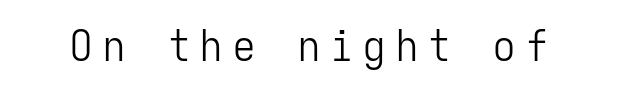
The image shows 44 px light, condensed sans-serif type, upright, monospaced; set unusually wide letter spacing (+0.24 em), not underlined; low stroke contrast and a medium x-height.
